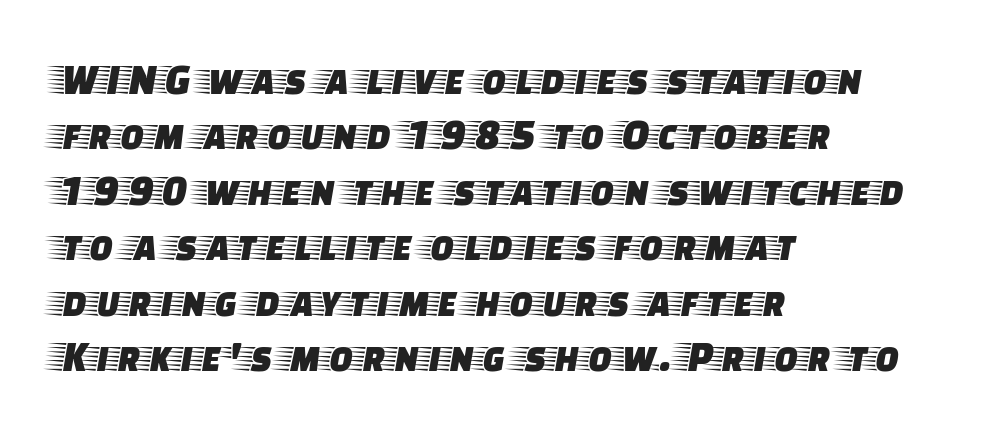
{"serif": "yes", "width": "wide", "stroke_contrast": "low", "x_height": "large", "monospaced": "no", "underline": "no", "align": "left", "line_spacing": "normal", "line_spacing_ratio": 1.26, "letter_spacing": "normal", "letter_spacing_em": 0.0, "glyph_px": 44}
